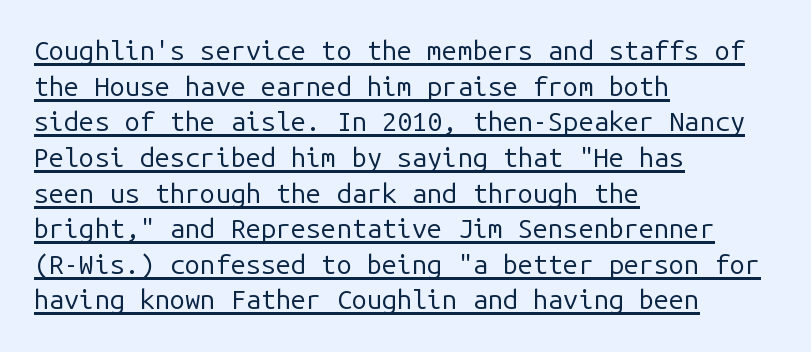
{"italic": "no", "bold": "no", "underline": "yes", "align": "left", "line_spacing": "normal", "line_spacing_ratio": 1.32, "letter_spacing": "normal", "letter_spacing_em": 0.0, "glyph_px": 27}
